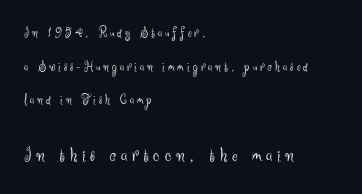
Descenders hang freely into open space. Tracking here is generous; glyphs stand well apart from one another. Students, observe: this is what heavily led, spacious text looks like. Do the letters lean? They stand straight.
